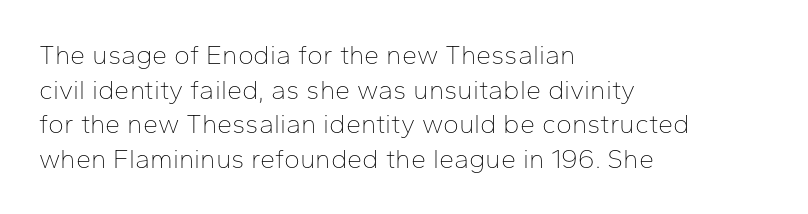
The block of text has a typical density, with ordinary space between rows. Which margin do the lines hug? The left one — the right edge is uneven. The space directly below the letters is spotless. This is the regular roman posture of the typeface. Does extra space separate the letters? No, they use regular spacing.
